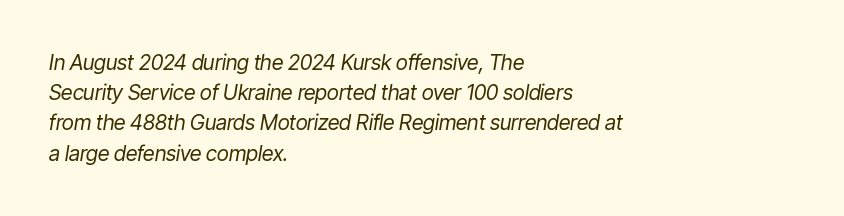
The image shows 21 px text type, italic (leaning right); set left-aligned, normal line spacing (1.44x), normal letter spacing, not underlined.
